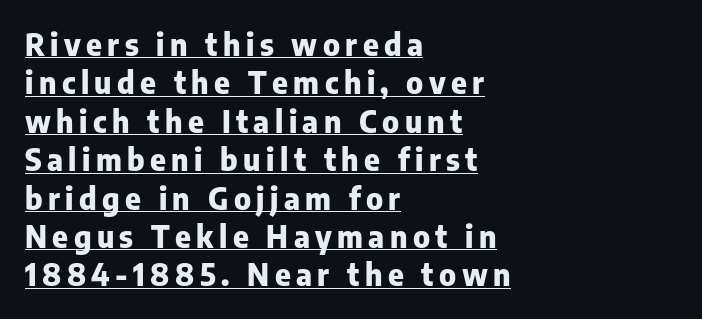
Q: Is the text bold? A: Yes.
Q: Is the text italic (slanted)? A: No, it is upright.
Q: Is the typeface a serif or a sans-serif typeface? A: Sans-serif.
Q: Is the text underlined? A: Yes.
Q: How is the paragraph aligned? A: Left-aligned.
Q: Is the spacing between lines tight, normal or loose? A: Normal.
Q: Width (condensed, normal, or wide)? A: Normal.
Q: Stroke contrast? A: Low.
Q: x-height? A: Medium.
Q: Monospaced? A: No.
